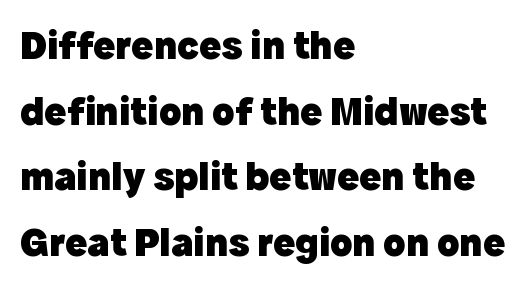
The image shows 41 px heavy sans-serif type, upright; set left-aligned, normal line spacing (1.6x), normal letter spacing, not underlined; a medium x-height.
